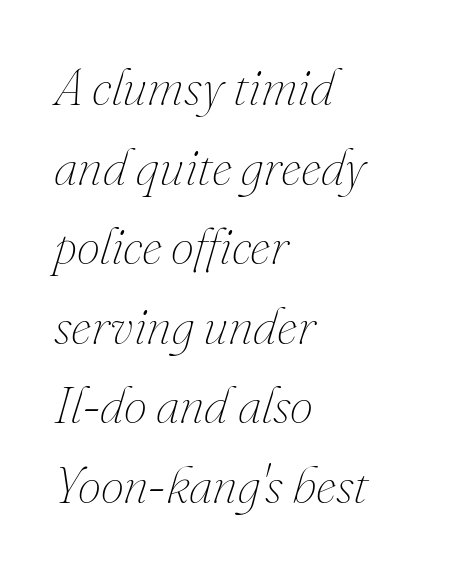
Characters are canted at an angle relative to the baseline's perpendicular. The letters advance in unequal steps, a hallmark of proportional type. The line-height multiplier appears to be the usual default. Heft: none added — not bold. Honestly, there is no underline to notice here at all. Spacing between characters is what you'd get straight out of the box.
